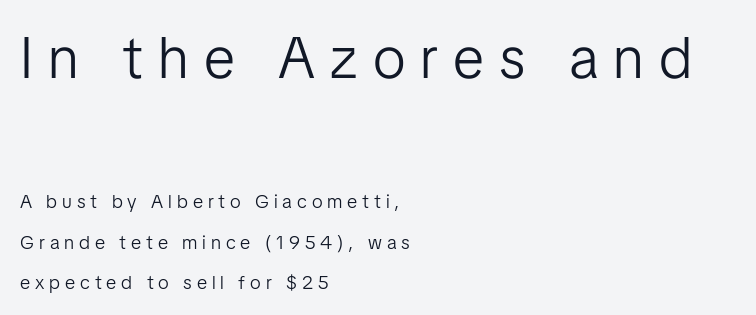
Two sizes are in play, and the larger belongs to the first block. Stems and bowls with no extra thickness — not bold. This sample is left-justified, so line endings fall wherever the words run out. Lines of text with bare space underneath. Does the lettering tilt? It doesn't — this is upright.
